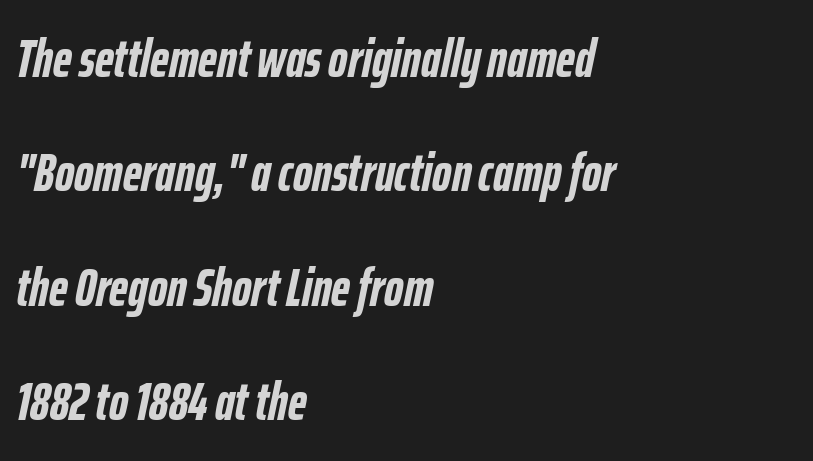
{"italic": "yes", "lean": "right", "slant_degrees": 12, "bold": "yes", "weight": "semibold", "width": "condensed", "stroke_contrast": "low", "x_height": "medium", "monospaced": "no", "underline": "no", "align": "left", "line_spacing": "loose", "line_spacing_ratio": 2.16, "letter_spacing": "normal", "letter_spacing_em": 0.0, "glyph_px": 53}
